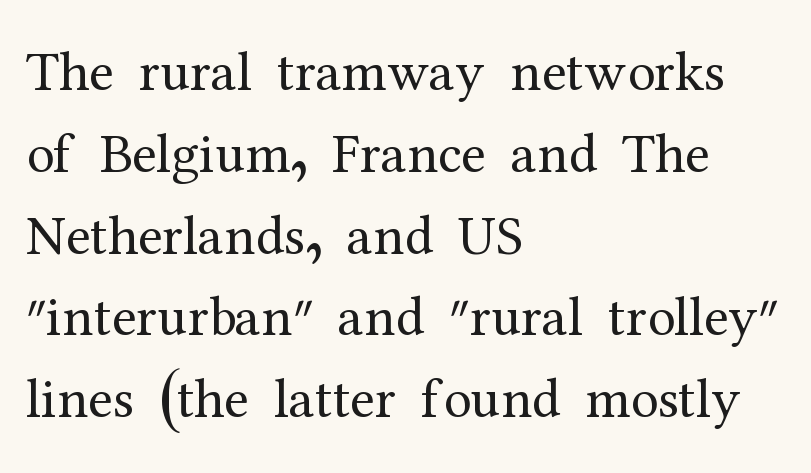
The image shows 56 px regular-weight serif type, upright; set left-aligned, normal line spacing (1.46x), normal letter spacing, not underlined; medium stroke contrast and a medium x-height.
